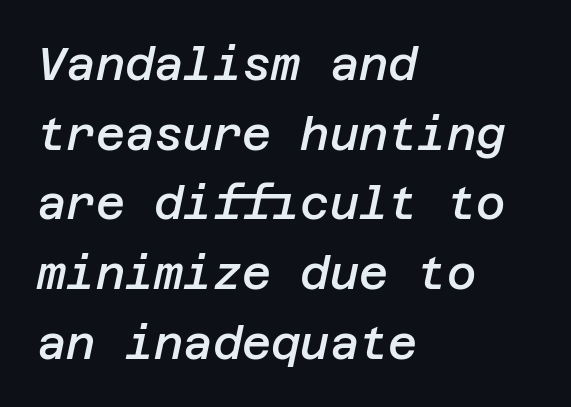
Horizontal alignment here is leftward, the default for most running prose. The passage shown is not underscored anywhere. Caption: standard tracking, unaltered. In terms of leading, this rendering sits right in the middle. This is the in-between weight designers call semibold or demi.
